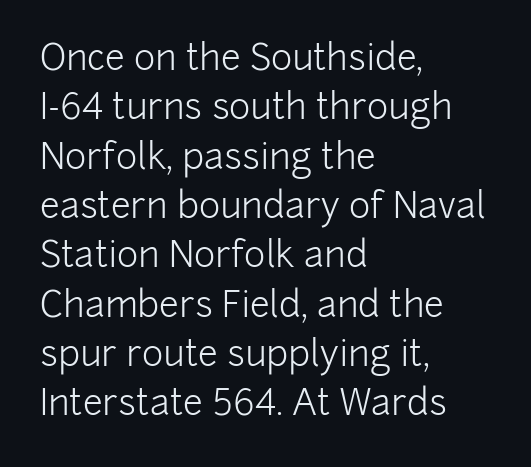
Q: Is the text bold? A: No.
Q: Is the text italic (slanted)? A: No, it is upright.
Q: Is the typeface a serif or a sans-serif typeface? A: Sans-serif.
Q: Is the text underlined? A: No.
Q: How is the paragraph aligned? A: Left-aligned.
Q: Is the spacing between letters normal or unusually wide? A: Normal.
Q: Is the spacing between lines tight, normal or loose? A: Normal.
Q: Width (condensed, normal, or wide)? A: Normal.
Q: Stroke contrast? A: Low.
Q: x-height? A: Medium.
Q: Monospaced? A: No.
